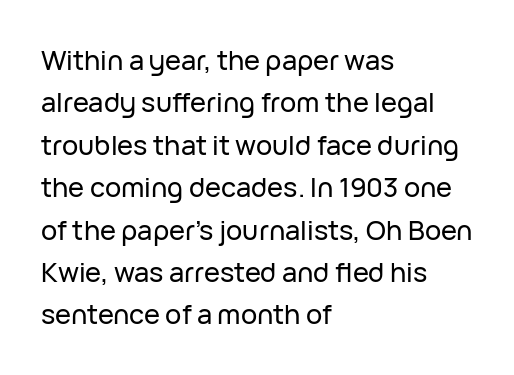
{"italic": "no", "underline": "no", "align": "left", "line_spacing": "normal", "line_spacing_ratio": 1.57, "letter_spacing": "normal", "letter_spacing_em": 0.0, "glyph_px": 27}
